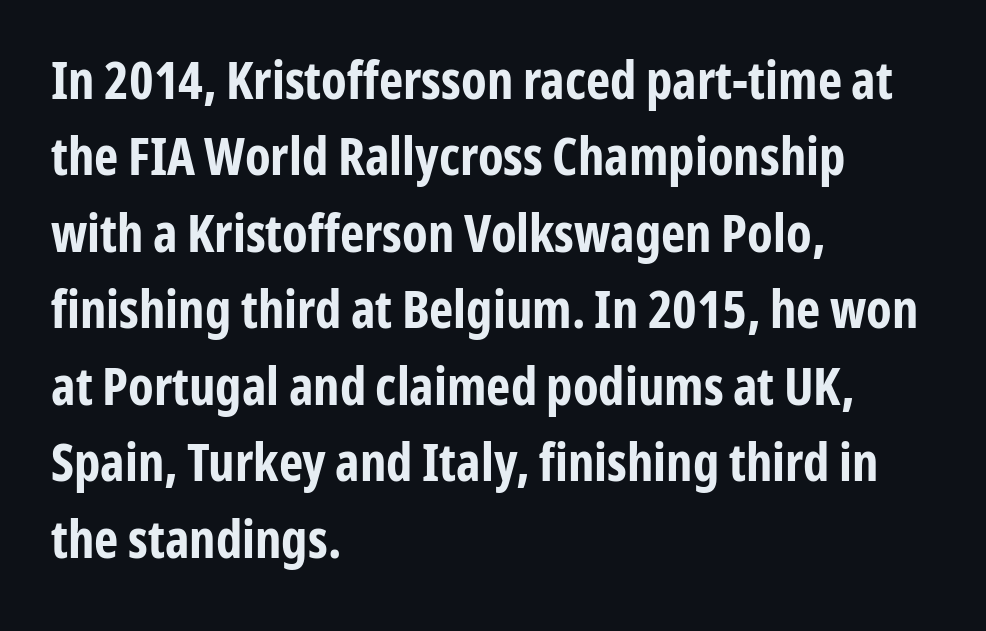
Q: Is the text bold? A: Yes.
Q: Is the text italic (slanted)? A: No, it is upright.
Q: Is the typeface a serif or a sans-serif typeface? A: Sans-serif.
Q: Is the text underlined? A: No.
Q: How is the paragraph aligned? A: Left-aligned.
Q: Is the spacing between letters normal or unusually wide? A: Normal.
Q: Is the spacing between lines tight, normal or loose? A: Normal.
Q: Width (condensed, normal, or wide)? A: Condensed.
Q: Stroke contrast? A: Low.
Q: x-height? A: Medium.
Q: Monospaced? A: No.
